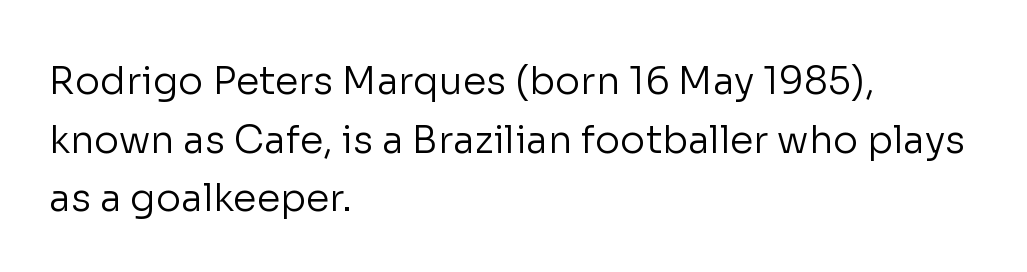
Q: Is the text bold? A: No.
Q: Is the text italic (slanted)? A: No, it is upright.
Q: Is the typeface a serif or a sans-serif typeface? A: Sans-serif.
Q: Is the text underlined? A: No.
Q: How is the paragraph aligned? A: Left-aligned.
Q: Is the spacing between letters normal or unusually wide? A: Normal.
Q: Is the spacing between lines tight, normal or loose? A: Normal.
Q: Width (condensed, normal, or wide)? A: Normal.
Q: Stroke contrast? A: Low.
Q: x-height? A: Medium.
Q: Monospaced? A: No.
